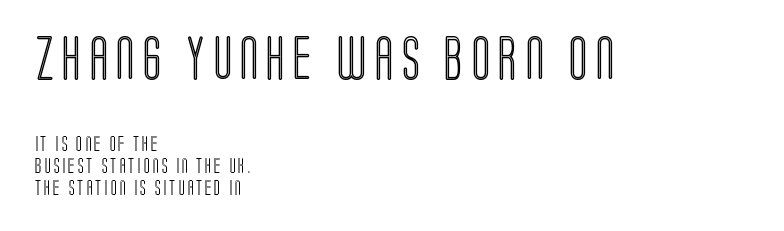
Scale decreases going downward across the two blocks. Italic? Not at all — the glyphs are vertical. Where is the straight margin? On the left. Underline: absent.
